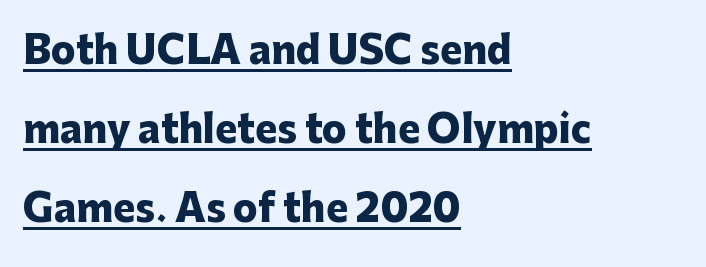
A great deal of white space separates one row of letters from the next. Alignment: flush left. Grotesque or geometric, the face here clearly has no serifs. Check the space under the baseline: a stroke is drawn there. The letters advance in unequal steps, a hallmark of proportional type.
